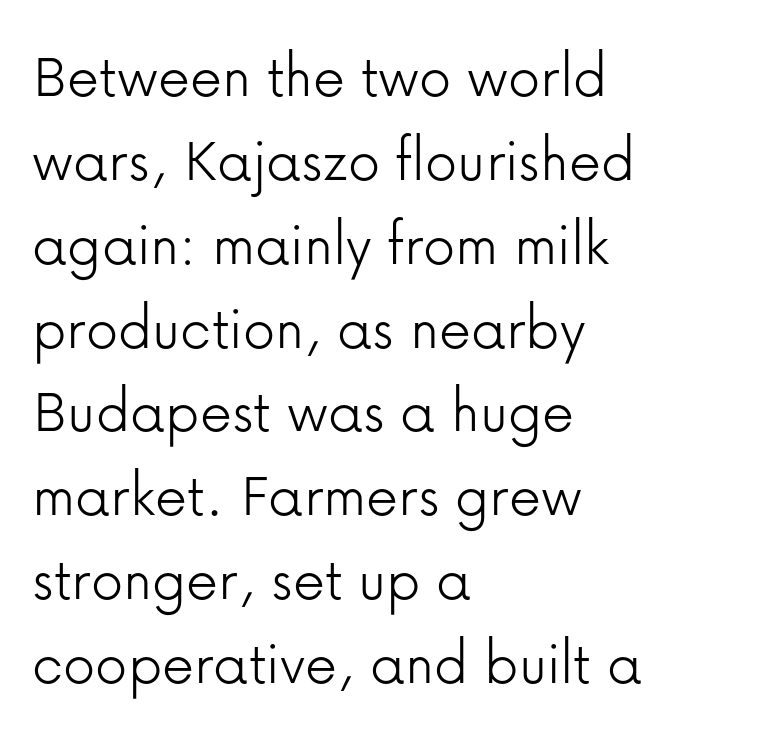
This reads as an unemphasized weight, regular at the heaviest. Beneath every word, the page is bare. Think of a printed novel: that variable character pitch is what you see here. Grotesque or geometric, the face here clearly has no serifs. In terms of letterspacing, this is plain default setting. These lines are set flush left with a ragged right edge.
